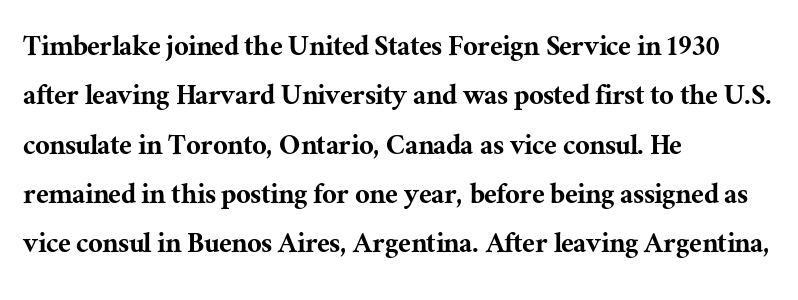
{"serif": "yes", "italic": "no", "width": "normal", "stroke_contrast": "medium", "x_height": "medium", "monospaced": "no", "underline": "no", "align": "left", "line_spacing": "normal", "line_spacing_ratio": 1.54, "letter_spacing": "normal", "letter_spacing_em": 0.0, "glyph_px": 32}
